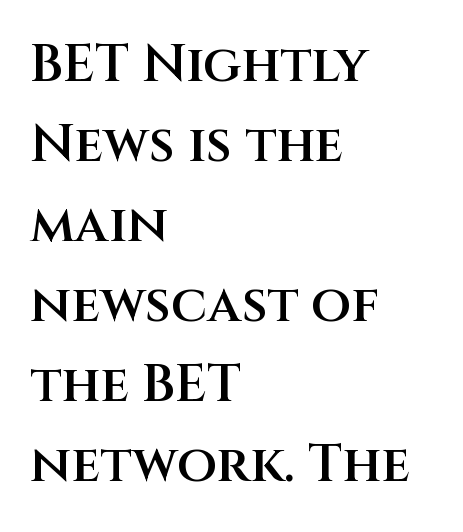
The text was rendered using a sans face with plain stroke endings. Students, observe: this is what conventionally led text looks like. The baseline area is clear. The typesetting leans somewhat heavy: a semibold. Horizontal alignment here is leftward, the default for most running prose.
